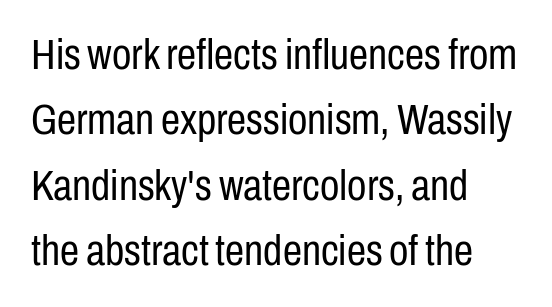
Vertical stems look standard width or narrower in stroke. Leading: standard. The strip under each line holds only bare page. Upright lettering throughout. Compared with a centered layout, this one pins lines to the left instead. The tracking reads as untouched default to a designer's eye.
